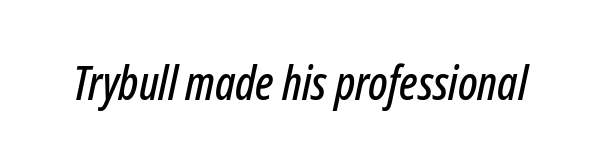
Unmarked baselines from the first word to the last. Spacing between characters is what you'd get straight out of the box. Posture: slanted. Think of a printed novel: that variable character pitch is what you see here.
